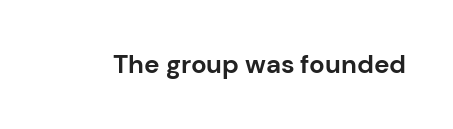
The image shows 26 px bold type, upright; set normal letter spacing, not underlined.
